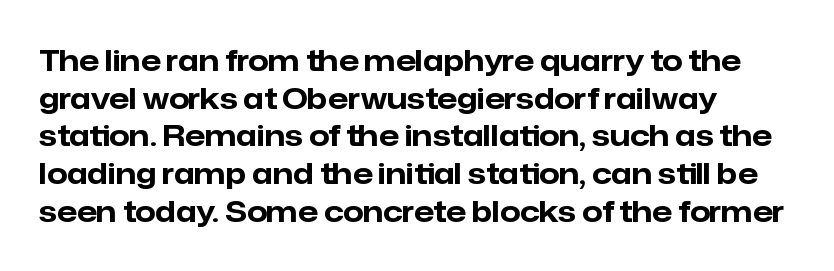
The image shows 29 px bold sans-serif type, upright; set left-aligned, normal line spacing (1.3x), normal letter spacing, not underlined; low stroke contrast and a medium x-height.
